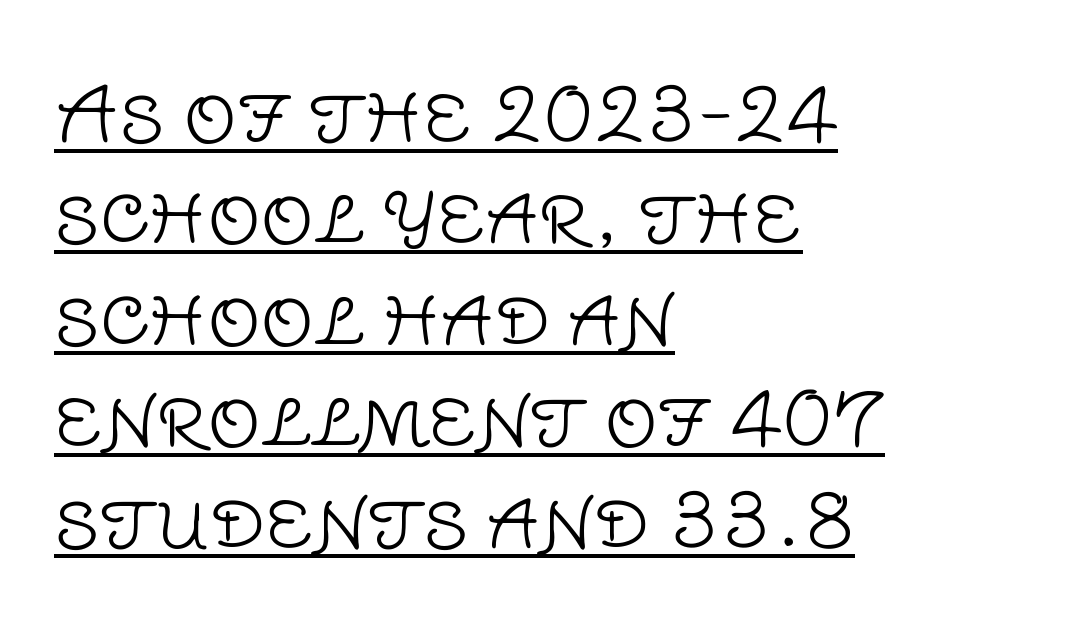
{"serif": "no", "bold": "no", "weight": "light", "width": "normal", "stroke_contrast": "low", "x_height": "large", "monospaced": "no", "underline": "yes", "align": "left", "line_spacing": "normal", "line_spacing_ratio": 1.37, "letter_spacing": "normal", "letter_spacing_em": 0.0, "glyph_px": 74}
